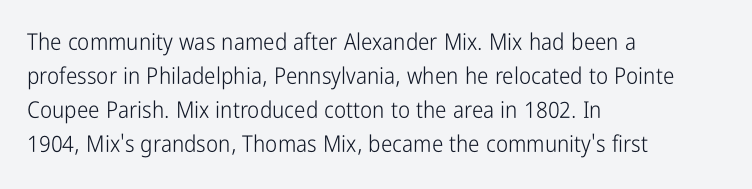
Q: Is the text bold? A: No.
Q: Is the text italic (slanted)? A: No, it is upright.
Q: Is the text underlined? A: No.
Q: How is the paragraph aligned? A: Left-aligned.
Q: Is the spacing between letters normal or unusually wide? A: Normal.
Q: Is the spacing between lines tight, normal or loose? A: Normal.
